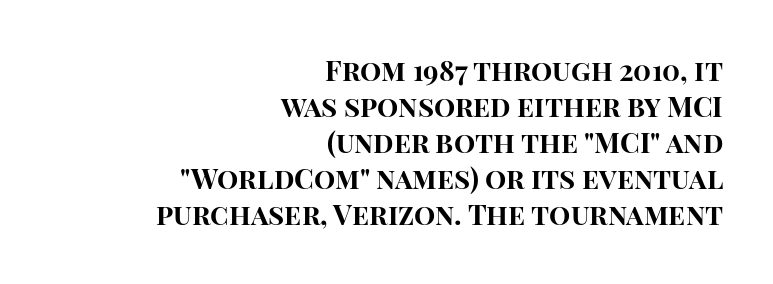
Q: Is the text bold? A: Yes.
Q: Is the text italic (slanted)? A: No, it is upright.
Q: Is the typeface a serif or a sans-serif typeface? A: Sans-serif.
Q: Is the text underlined? A: No.
Q: How is the paragraph aligned? A: Right-aligned.
Q: Is the spacing between letters normal or unusually wide? A: Normal.
Q: Is the spacing between lines tight, normal or loose? A: Normal.
Q: Width (condensed, normal, or wide)? A: Normal.
Q: Stroke contrast? A: High.
Q: x-height? A: Large.
Q: Monospaced? A: No.
